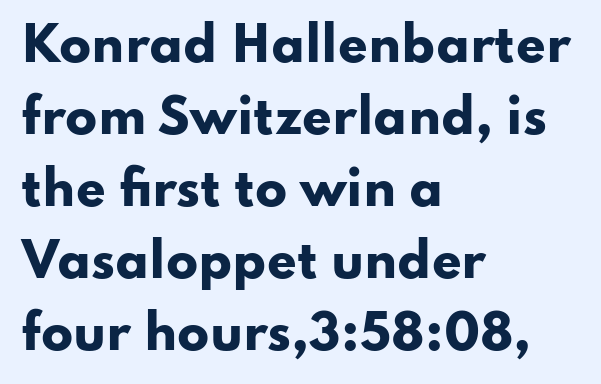
Q: Is the text bold? A: Yes.
Q: Is the text italic (slanted)? A: No, it is upright.
Q: Is the typeface a serif or a sans-serif typeface? A: Sans-serif.
Q: Is the text underlined? A: No.
Q: How is the paragraph aligned? A: Left-aligned.
Q: Is the spacing between letters normal or unusually wide? A: Normal.
Q: Is the spacing between lines tight, normal or loose? A: Normal.
Q: Width (condensed, normal, or wide)? A: Wide.
Q: Stroke contrast? A: Low.
Q: x-height? A: Small.
Q: Monospaced? A: No.
